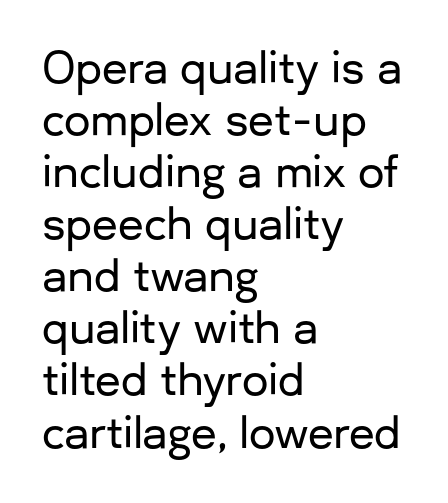
Nope, no serifs anywhere on these letters. Do the letters lean? They stand straight. The face used here is proportionally spaced, like ordinary book or web type. Words float on clear page, feet unadorned. Compared with a centered layout, this one pins lines to the left instead.
